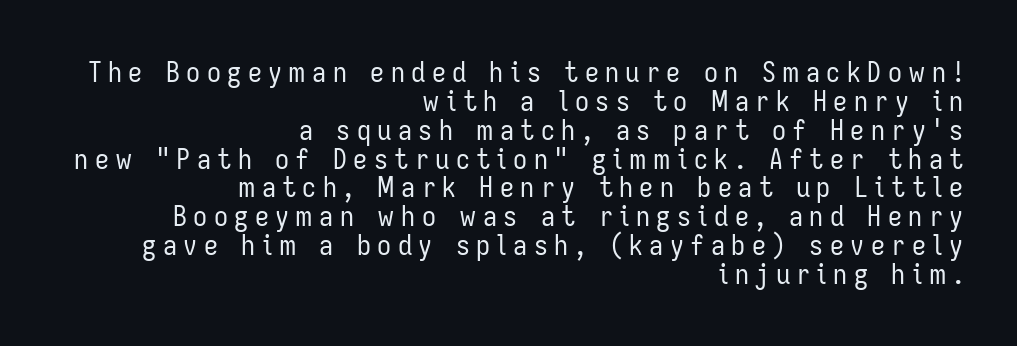
Q: Is the text bold? A: No.
Q: Is the text italic (slanted)? A: No, it is upright.
Q: Is the typeface a serif or a sans-serif typeface? A: Sans-serif.
Q: Is the text underlined? A: No.
Q: How is the paragraph aligned? A: Right-aligned.
Q: Is the spacing between letters normal or unusually wide? A: Unusually wide.
Q: Is the spacing between lines tight, normal or loose? A: Tight.
Q: Width (condensed, normal, or wide)? A: Condensed.
Q: Stroke contrast? A: Low.
Q: x-height? A: Medium.
Q: Monospaced? A: No.
